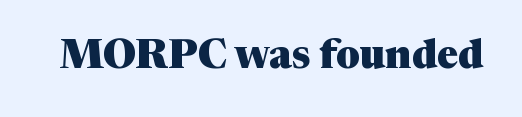
Strong, thick strokes mark this as bold type. Is this a sans? No — the strokes have serifs. The words here are not underlined. Note the varied advance widths — an 'i' is clearly narrower than an 'm'.
